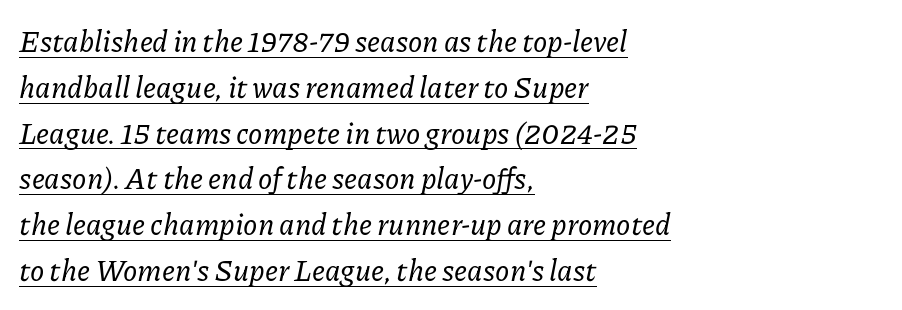
The image shows 29 px serif type, italic (leaning right); set left-aligned, normal line spacing (1.58x), normal letter spacing, underlined; low stroke contrast and a medium x-height.
